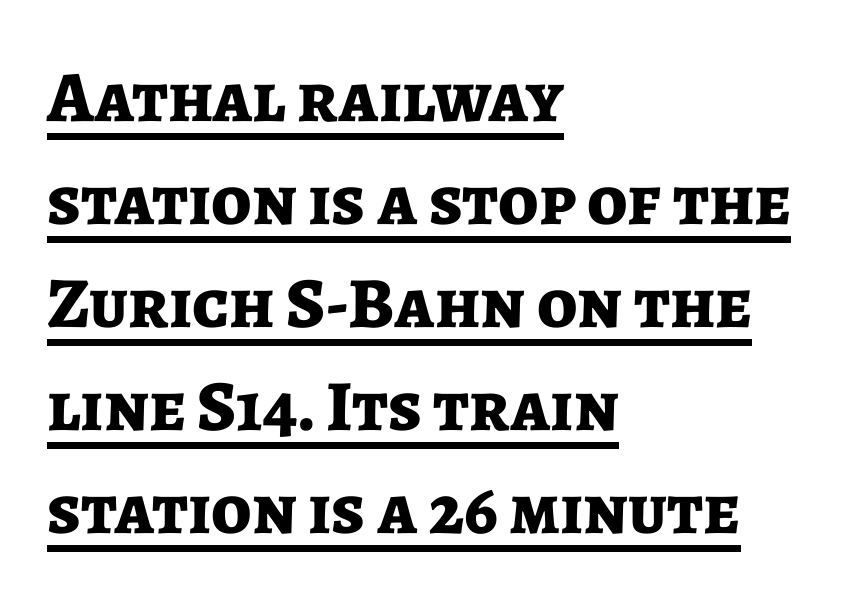
The image shows 72 px bold sans-serif type, upright; set left-aligned, normal line spacing (1.43x), normal letter spacing, underlined; low stroke contrast and a medium x-height.
